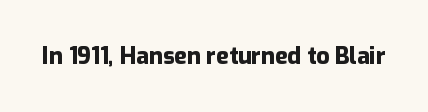
Notice how thick the strokes are: this is what a full bold looks like. In terms of letterspacing, this is plain default setting. The specimen omits any rule beneath the text block's lines. The lettering stays uniformly vertical, giving the passage a roman look.
